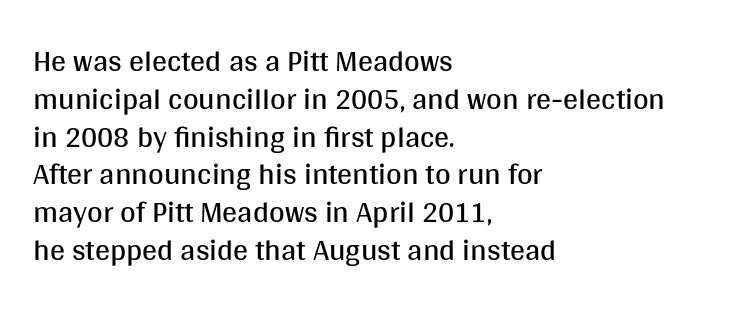
The image shows 30 px regular-weight sans-serif type, upright; set left-aligned, normal line spacing (1.26x), normal letter spacing, not underlined; medium stroke contrast and a large x-height.
